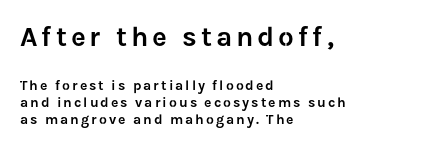
{"serif": "no", "italic": "no", "width": "normal", "stroke_contrast": "low", "x_height": "medium", "monospaced": "no", "underline": "no", "align": "left", "line_spacing_ratio": 1.23, "larger_block": "first", "size_ratio": 2.0, "glyph_px": 28}
